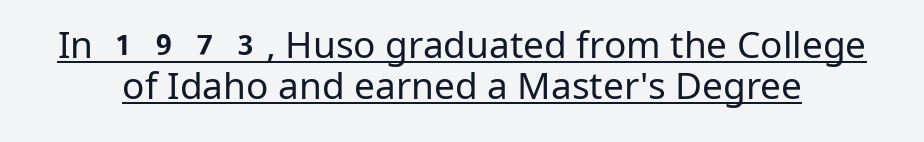
Q: Is the text bold? A: No.
Q: Is the text italic (slanted)? A: No, it is upright.
Q: Is the typeface a serif or a sans-serif typeface? A: Sans-serif.
Q: Is the text underlined? A: Yes.
Q: Is the spacing between letters normal or unusually wide? A: Normal.
Q: Is the spacing between lines tight, normal or loose? A: Tight.
Q: Width (condensed, normal, or wide)? A: Normal.
Q: Stroke contrast? A: Low.
Q: x-height? A: Medium.
Q: Monospaced? A: No.
